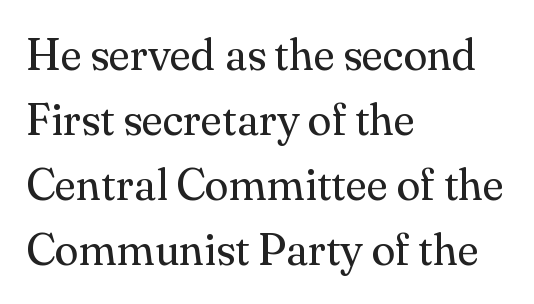
The image shows 44 px regular-weight serif type, upright; set left-aligned, normal line spacing (1.48x), normal letter spacing, not underlined; medium stroke contrast and a small x-height.
